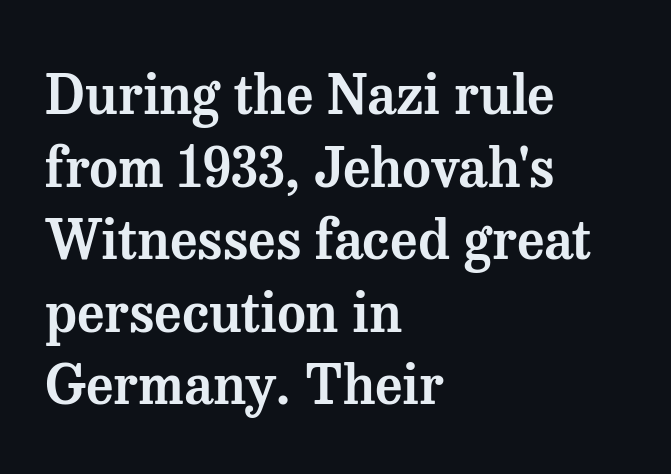
Q: Is the text italic (slanted)? A: No, it is upright.
Q: Is the typeface a serif or a sans-serif typeface? A: Serif.
Q: Is the text underlined? A: No.
Q: How is the paragraph aligned? A: Left-aligned.
Q: Is the spacing between letters normal or unusually wide? A: Normal.
Q: Is the spacing between lines tight, normal or loose? A: Normal.
Q: Width (condensed, normal, or wide)? A: Normal.
Q: Stroke contrast? A: Medium.
Q: x-height? A: Medium.
Q: Monospaced? A: No.
